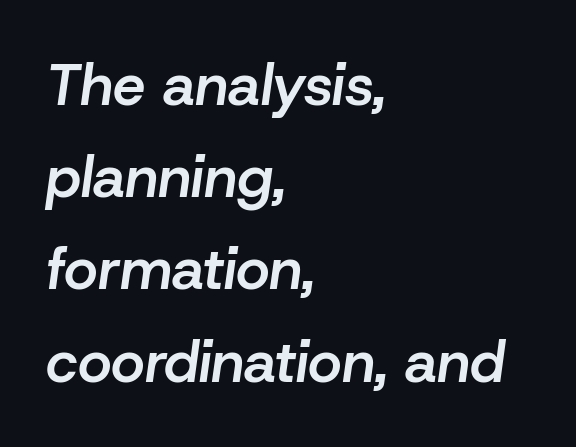
The image shows 58 px semibold type, italic (leaning right); set left-aligned, normal line spacing (1.59x), normal letter spacing, not underlined; low stroke contrast and a medium x-height.
